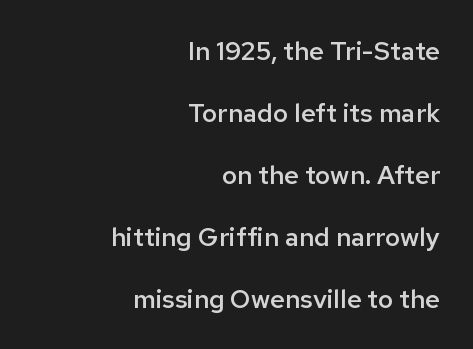
{"italic": "no", "bold": "semi", "underline": "no", "align": "right", "line_spacing": "loose", "line_spacing_ratio": 2.38, "letter_spacing": "normal", "letter_spacing_em": 0.0, "glyph_px": 26}
